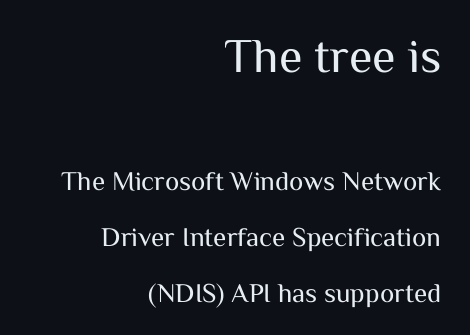
Q: Is the text bold? A: No.
Q: Is the text italic (slanted)? A: No, it is upright.
Q: Is the typeface a serif or a sans-serif typeface? A: Sans-serif.
Q: Is the text underlined? A: No.
Q: How is the paragraph aligned? A: Right-aligned.
Q: Is the spacing between letters normal or unusually wide? A: Normal.
Q: Is the spacing between lines tight, normal or loose? A: Loose.
Q: Which block of text is set in a larger size, the first (top) or the second (bottom)? A: The first (top) one.
Q: Width (condensed, normal, or wide)? A: Normal.
Q: Stroke contrast? A: Medium.
Q: x-height? A: Medium.
Q: Monospaced? A: No.
